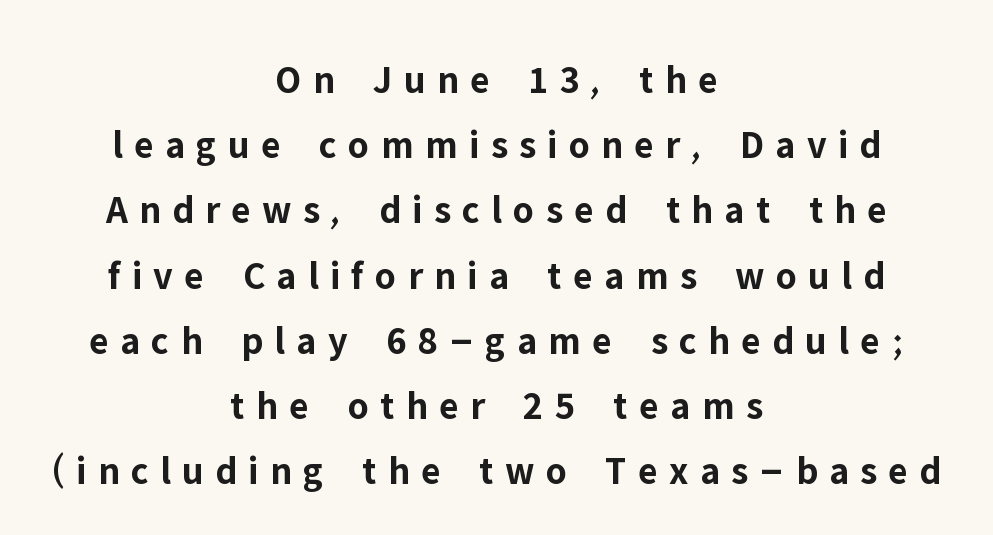
Evenly set lines give the paragraph a standard silhouette. Nobody drew a line under any word here. These lines are composed in type without serifs. The lines in this sample share a center point and differ in where they start and stop. The passage shown has open, widely tracked lettering throughout.
